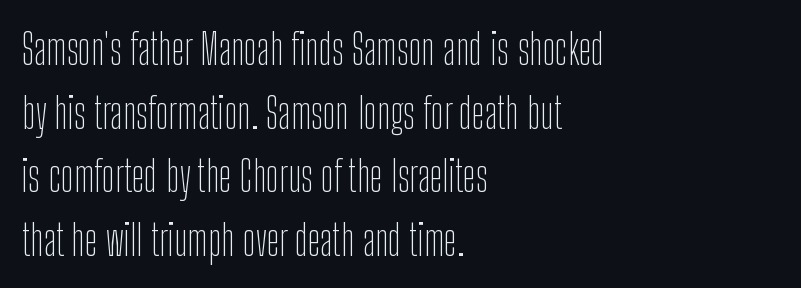
Leftover space on each line is placed entirely after the last word. Letters rest on an invisible, unmarked baseline. The vertical gap from one line to the next is medium. The characters are drawn with everyday or finer stroke widths. The tracking reads as untouched default to a designer's eye. The rendering uses natural spacing where letterforms have individual widths.
